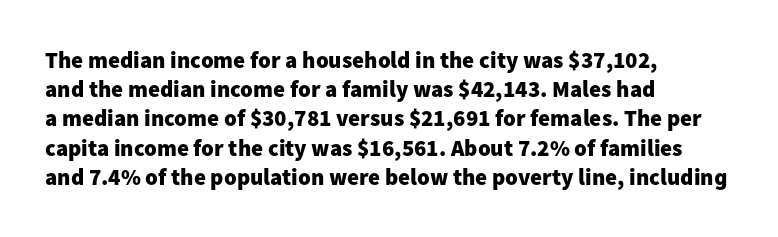
Is the block centered? No — it sits flush against the left margin. Strong, thick strokes mark this as bold type. Plain, unruled lines of type. Nothing unusual about the tracking: characters are spaced as the font intends. When letters stand straight like this, we call the style roman or upright. One glance says typical: line gaps are just what's usual.
